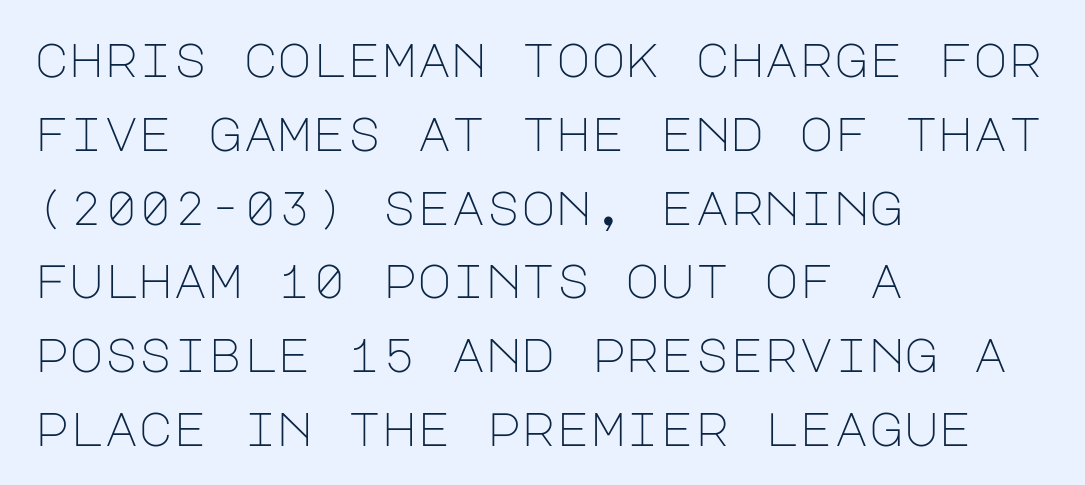
The image shows 47 px light sans-serif type, upright; set left-aligned, normal line spacing (1.57x), normal letter spacing, not underlined; low stroke contrast and a large x-height.
